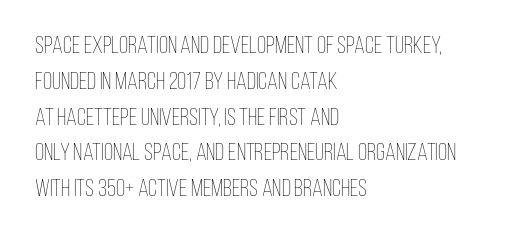
{"italic": "no", "bold": "no", "underline": "no", "align": "left", "line_spacing": "normal", "line_spacing_ratio": 1.49, "letter_spacing": "normal", "letter_spacing_em": 0.0, "glyph_px": 24}
